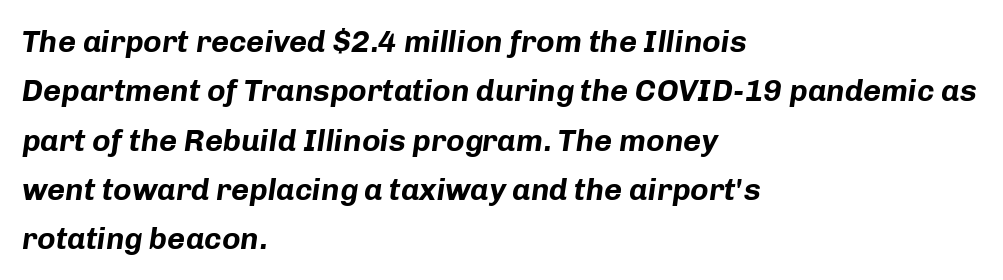
The image shows 31 px bold type, italic (leaning right); set left-aligned, normal line spacing (1.59x), normal letter spacing, not underlined; low stroke contrast and a medium x-height.
